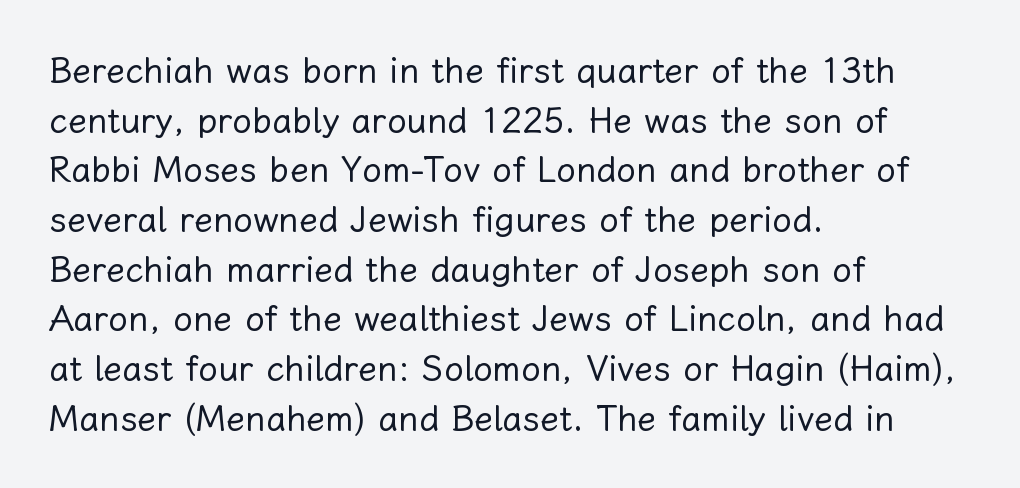
Q: Is the text bold? A: No.
Q: Is the text italic (slanted)? A: No, it is upright.
Q: Is the text underlined? A: No.
Q: How is the paragraph aligned? A: Left-aligned.
Q: Is the spacing between letters normal or unusually wide? A: Normal.
Q: Is the spacing between lines tight, normal or loose? A: Normal.
Q: Width (condensed, normal, or wide)? A: Normal.
Q: Stroke contrast? A: Low.
Q: x-height? A: Medium.
Q: Monospaced? A: No.
